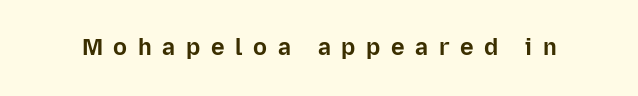
The image shows 23 px bold type, upright; set unusually wide letter spacing (+0.46 em), not underlined.
